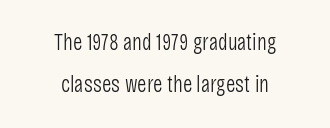
Q: Is the text bold? A: No.
Q: Is the text italic (slanted)? A: No, it is upright.
Q: Is the text underlined? A: No.
Q: How is the paragraph aligned? A: Centered.
Q: Is the spacing between letters normal or unusually wide? A: Normal.
